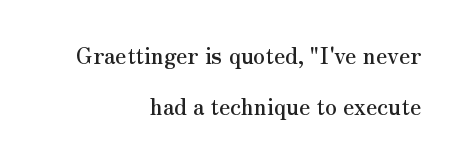
Q: Is the text italic (slanted)? A: No, it is upright.
Q: Is the text underlined? A: No.
Q: How is the paragraph aligned? A: Right-aligned.
Q: Is the spacing between letters normal or unusually wide? A: Normal.
Q: Is the spacing between lines tight, normal or loose? A: Loose.
